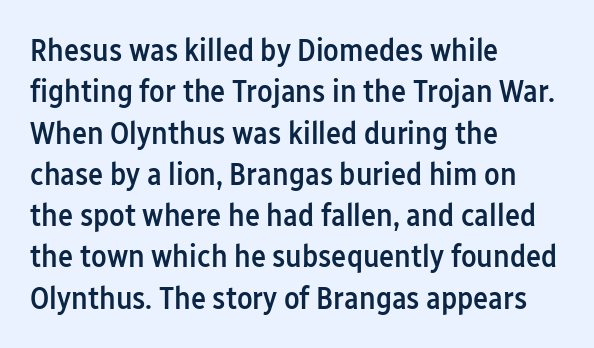
Each new line begins a customary step beneath the previous one. The face used here is a semibold: visibly heavier than regular, lighter than bold. A typesetter would call this proportional, since set widths differ per character. These lines are composed in type without serifs. Every stem runs plumb, perpendicular to the baseline. Anything drawn beneath the words? Only blank space.
